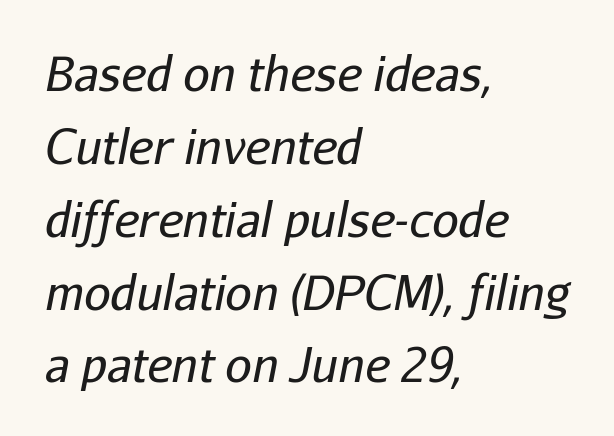
These lines keep a tight, regular rhythm from letter to letter. Each letter keeps its own natural width here, so spacing adapts to shape. Quick note: italic. A bare baseline throughout the passage. The leading is moderate, giving the passage an even texture.
